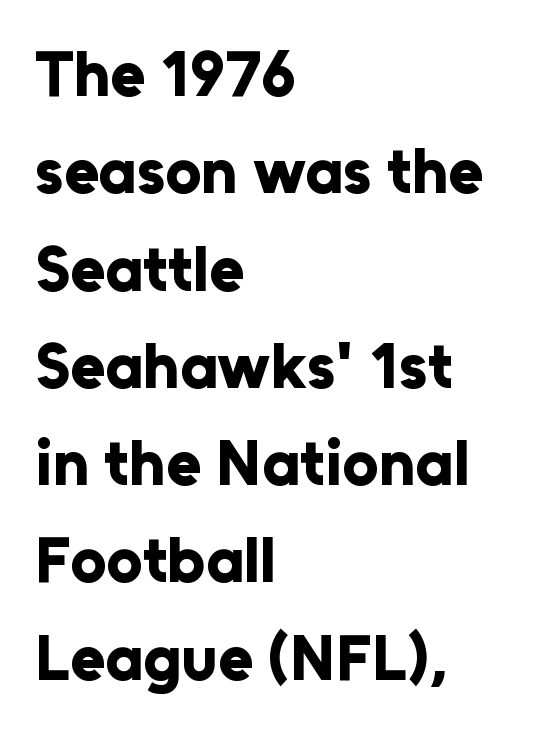
The image shows 64 px bold sans-serif type, upright; set left-aligned, normal line spacing (1.52x), normal letter spacing, not underlined; low stroke contrast and a medium x-height.
